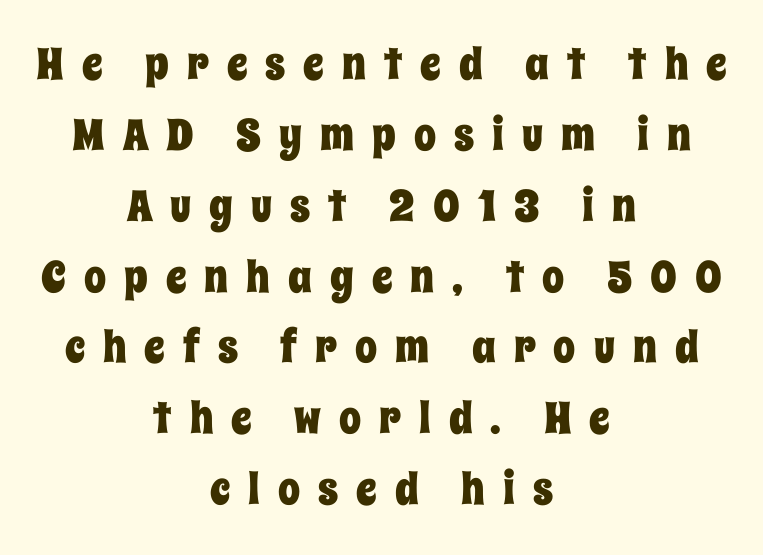
Q: Is the text italic (slanted)? A: No, it is upright.
Q: Is the text underlined? A: No.
Q: How is the paragraph aligned? A: Centered.
Q: Is the spacing between letters normal or unusually wide? A: Unusually wide.
Q: Is the spacing between lines tight, normal or loose? A: Normal.
Q: Width (condensed, normal, or wide)? A: Condensed.
Q: Stroke contrast? A: Low.
Q: x-height? A: Large.
Q: Monospaced? A: No.
